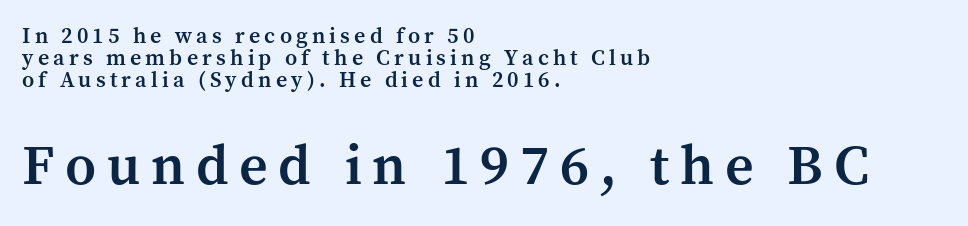
Summary of vertical rhythm: compact, with narrow interline spacing. The specimen reads as upright at a glance. Unmarked baselines from the first word to the last. The setting favours the left margin, as ordinary paragraphs usually do.
